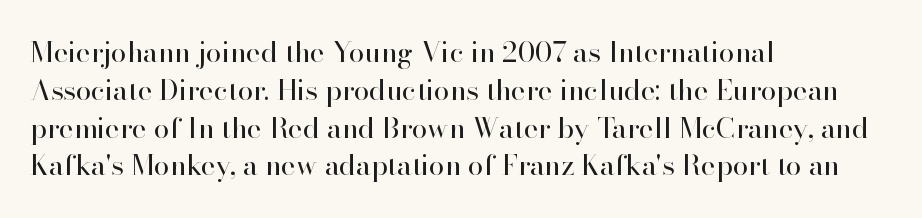
The image shows 28 px regular-weight serif type, upright; set left-aligned, normal line spacing (1.35x), normal letter spacing, not underlined; high stroke contrast and a small x-height.
